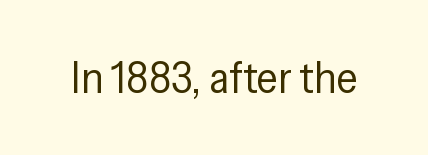
{"serif": "no", "italic": "no", "bold": "no", "weight": "regular", "width": "condensed", "stroke_contrast": "low", "x_height": "medium", "monospaced": "no", "underline": "no", "letter_spacing": "normal", "letter_spacing_em": 0.0, "glyph_px": 44}
